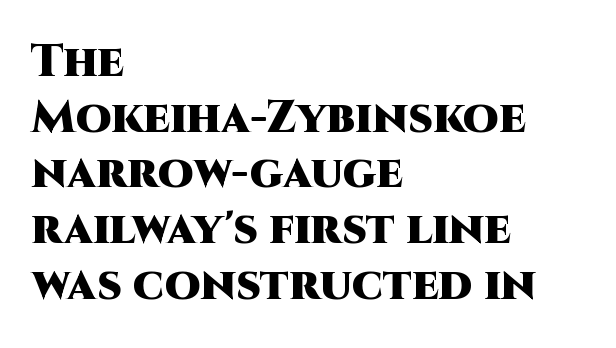
You could not count columns in this text — the font is proportionally spaced. Descender tails drop into unmarked territory. Designer's note — italics off, roman on. I'd call this a sans setting — the letters go barefoot. Heavy, bold letterforms.
